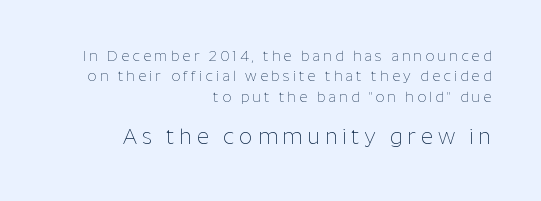
The image shows 21 px text type, upright; set right-aligned, normal line spacing (1.46x), unusually wide letter spacing (+0.23 em), not underlined; the second (bottom) block is 1.5x larger.
